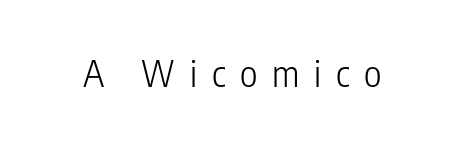
These lines have a slow, spaced-out rhythm from letter to letter. Is this a heavy cut? Hardly; it is regular or lighter. It's the straight-up-and-down kind of type. You could not count columns in this text — the font is proportionally spaced.
